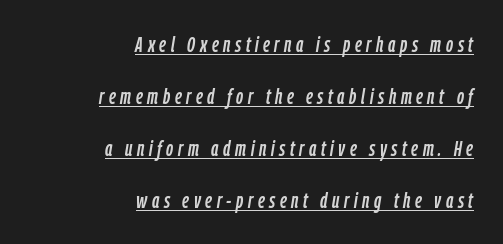
Q: Is the text italic (slanted)? A: Yes, it leans right by about 9 degrees.
Q: Is the text underlined? A: Yes.
Q: How is the paragraph aligned? A: Right-aligned.
Q: Is the spacing between letters normal or unusually wide? A: Unusually wide.
Q: Is the spacing between lines tight, normal or loose? A: Loose.
